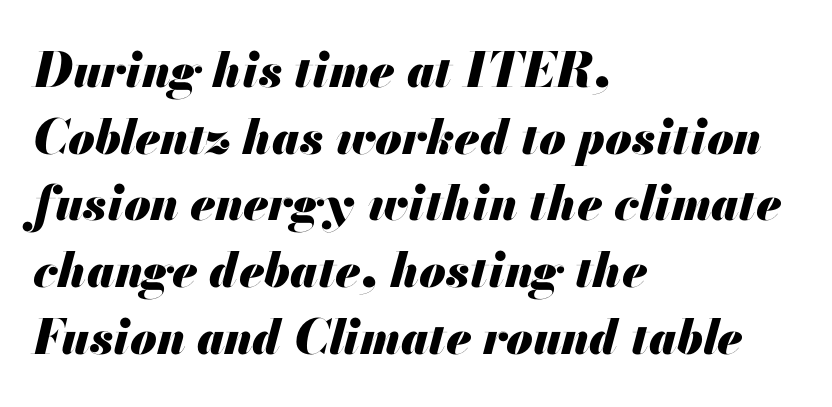
Q: Is the text bold? A: Yes.
Q: Is the text italic (slanted)? A: Yes, it leans right by about 13 degrees.
Q: Is the text underlined? A: No.
Q: How is the paragraph aligned? A: Left-aligned.
Q: Is the spacing between letters normal or unusually wide? A: Normal.
Q: Is the spacing between lines tight, normal or loose? A: Normal.
Q: Width (condensed, normal, or wide)? A: Normal.
Q: Stroke contrast? A: Medium.
Q: x-height? A: Small.
Q: Monospaced? A: No.
